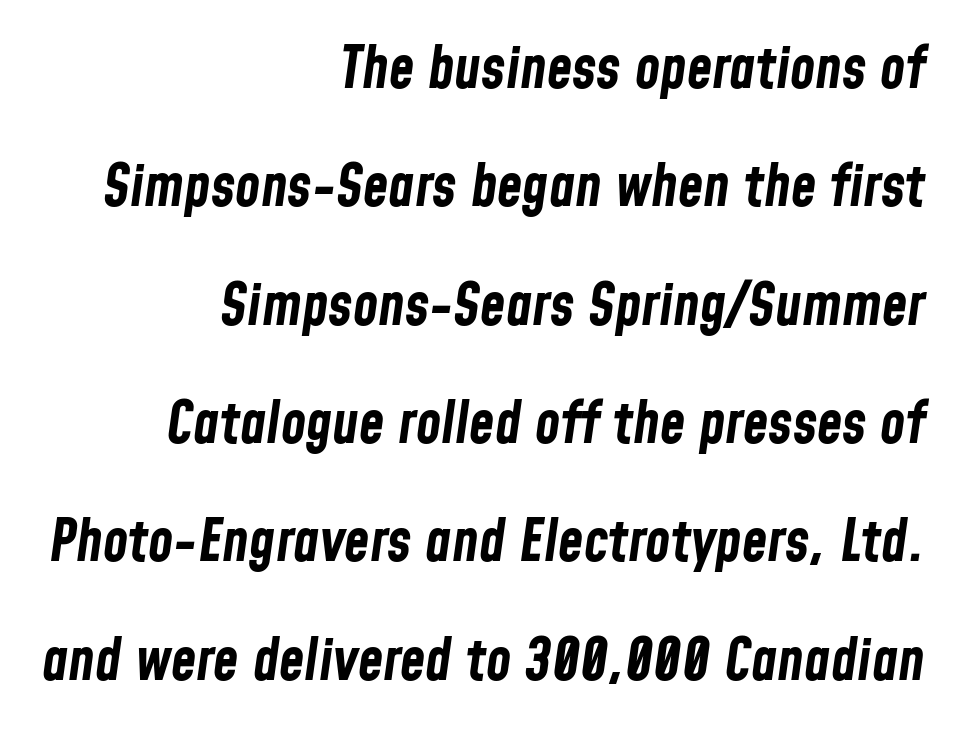
{"italic": "yes", "lean": "right", "slant_degrees": 8, "bold": "yes", "weight": "bold", "width": "condensed", "stroke_contrast": "low", "x_height": "medium", "monospaced": "no", "underline": "no", "align": "right", "line_spacing": "loose", "line_spacing_ratio": 2.04, "letter_spacing": "normal", "letter_spacing_em": 0.0, "glyph_px": 58}
